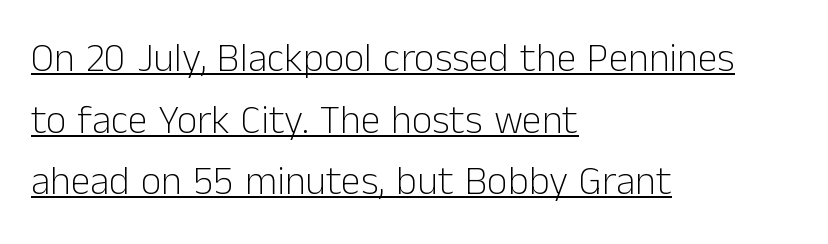
{"serif": "no", "italic": "no", "bold": "no", "weight": "light", "width": "normal", "stroke_contrast": "low", "x_height": "medium", "monospaced": "no", "underline": "yes", "align": "left", "line_spacing": "normal", "line_spacing_ratio": 1.54, "letter_spacing": "normal", "letter_spacing_em": 0.0, "glyph_px": 40}
